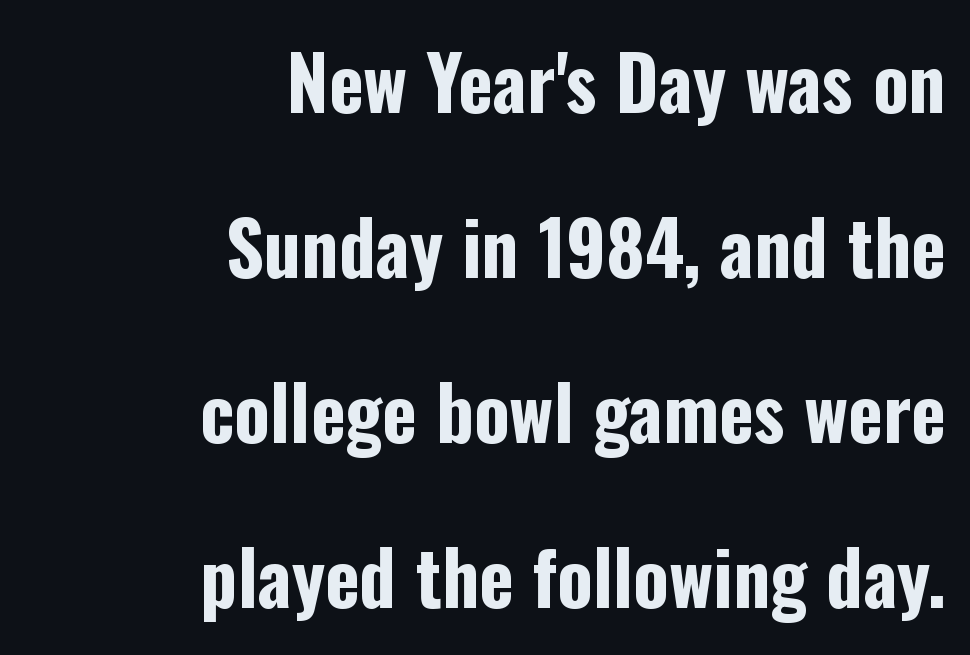
The strip under each line holds only bare page. The face used here has the dense, thick strokes of a bold. If you drew a line through each stem, it would be perfectly vertical. The letters carry no serifs — their stems end cleanly without finishing strokes. Think of a printed novel: that variable character pitch is what you see here. Vertical spacing — loose.
